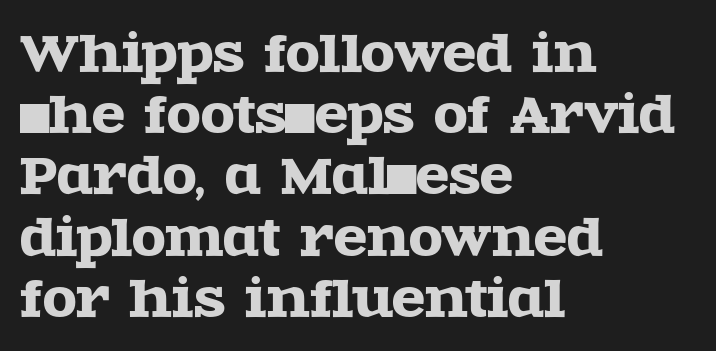
The image shows 49 px wide serif type, upright; set left-aligned, normal line spacing (1.25x), normal letter spacing, not underlined; a large x-height.
